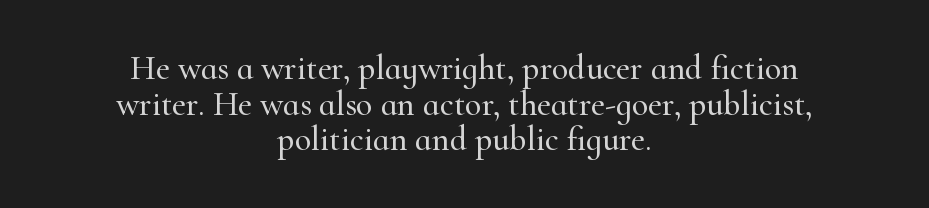
Nope, not italic — everything's standing straight. These lines are rendered in a variable-pitch font. The face used here is rendered with its standard letterfit. This is serif lettering, the kind often seen in printed books. Quick note: underline off.
